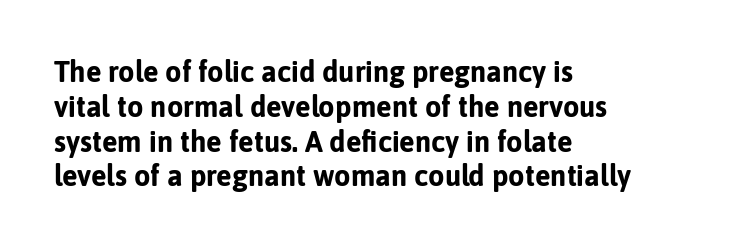
Q: Is the text bold? A: Yes.
Q: Is the text italic (slanted)? A: No, it is upright.
Q: Is the typeface a serif or a sans-serif typeface? A: Sans-serif.
Q: Is the text underlined? A: No.
Q: How is the paragraph aligned? A: Left-aligned.
Q: Is the spacing between letters normal or unusually wide? A: Normal.
Q: Width (condensed, normal, or wide)? A: Normal.
Q: Stroke contrast? A: Low.
Q: x-height? A: Medium.
Q: Monospaced? A: No.
